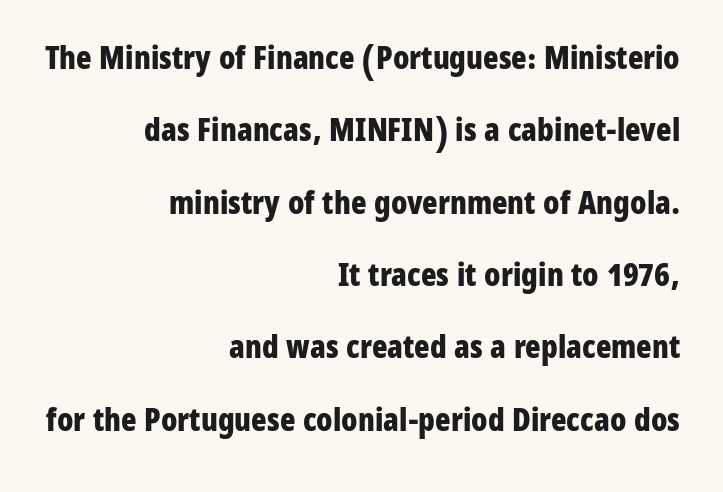
Q: Is the text bold? A: Yes.
Q: Is the text italic (slanted)? A: No, it is upright.
Q: Is the typeface a serif or a sans-serif typeface? A: Sans-serif.
Q: Is the text underlined? A: No.
Q: How is the paragraph aligned? A: Right-aligned.
Q: Is the spacing between letters normal or unusually wide? A: Normal.
Q: Is the spacing between lines tight, normal or loose? A: Loose.
Q: Width (condensed, normal, or wide)? A: Condensed.
Q: Stroke contrast? A: Low.
Q: x-height? A: Medium.
Q: Monospaced? A: No.
